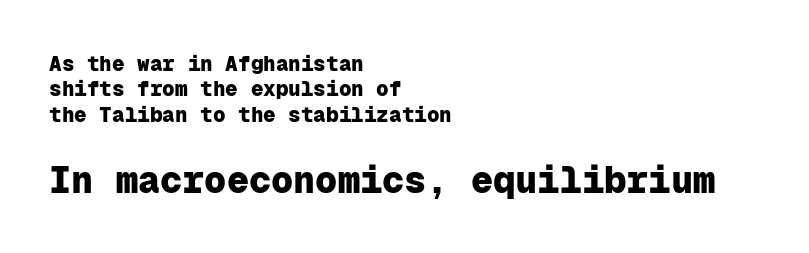
The image shows 37 px heavy sans-serif type, upright, monospaced; set left-aligned, line spacing 1.21x, normal letter spacing, not underlined; the second (bottom) block is 1.76x larger; low stroke contrast and a medium x-height.
